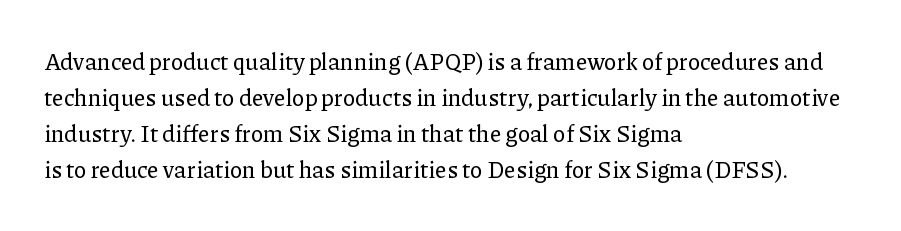
{"italic": "no", "underline": "no", "align": "left", "line_spacing": "normal", "line_spacing_ratio": 1.57, "letter_spacing": "normal", "letter_spacing_em": 0.0, "glyph_px": 23}
